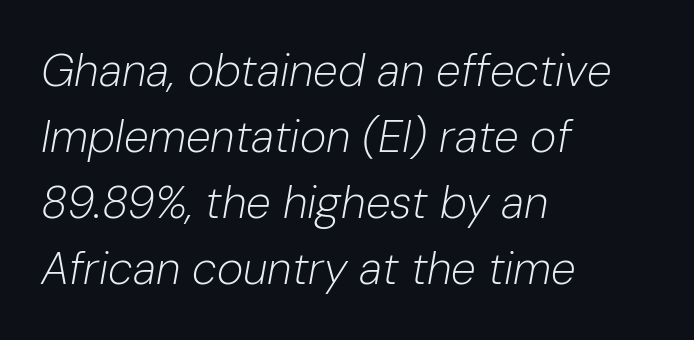
{"italic": "yes", "lean": "right", "slant_degrees": 10, "bold": "no", "weight": "light", "width": "normal", "stroke_contrast": "low", "x_height": "medium", "monospaced": "no", "underline": "no", "align": "left", "line_spacing": "normal", "line_spacing_ratio": 1.47, "letter_spacing": "normal", "letter_spacing_em": 0.0, "glyph_px": 45}
